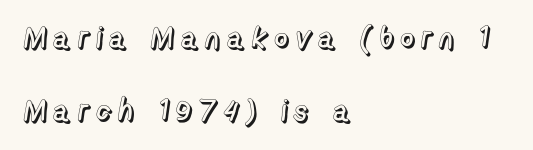
{"width": "normal", "x_height": "medium", "monospaced": "no", "underline": "no", "align": "left", "line_spacing": "loose", "line_spacing_ratio": 2.45, "glyph_px": 30}
